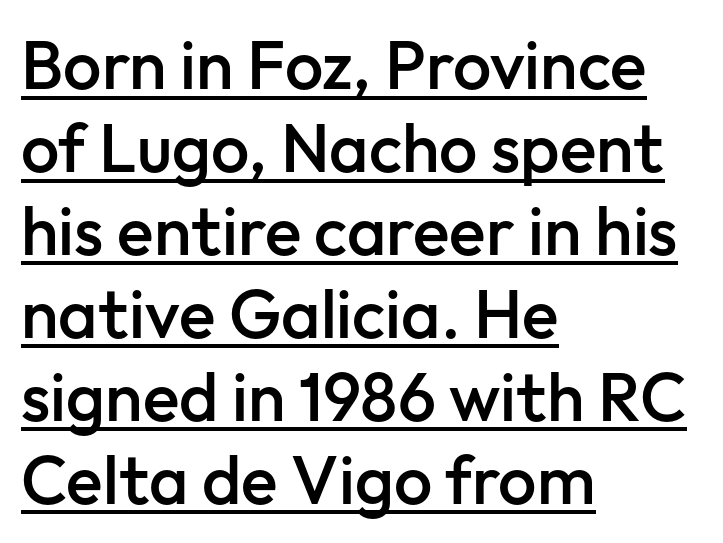
Q: Is the text bold? A: Semi-bold.
Q: Is the text italic (slanted)? A: No, it is upright.
Q: Is the typeface a serif or a sans-serif typeface? A: Sans-serif.
Q: Is the text underlined? A: Yes.
Q: How is the paragraph aligned? A: Left-aligned.
Q: Is the spacing between letters normal or unusually wide? A: Normal.
Q: Width (condensed, normal, or wide)? A: Normal.
Q: Stroke contrast? A: Low.
Q: x-height? A: Medium.
Q: Monospaced? A: No.
